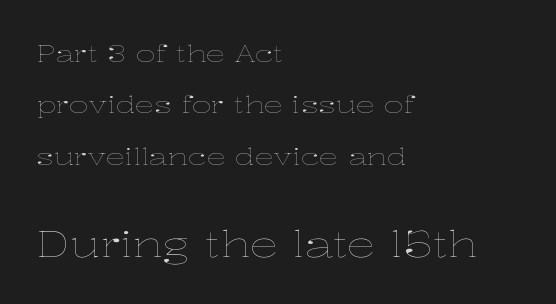
The image shows 36 px thin, wide type, upright; set left-aligned, loose line spacing (2.14x), normal letter spacing, not underlined; the second (bottom) block is 1.5x larger; low stroke contrast and a medium x-height.
